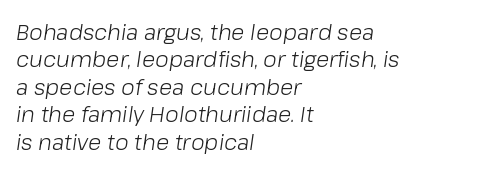
{"italic": "yes", "lean": "right", "slant_degrees": 8, "bold": "no", "underline": "no", "align": "left", "line_spacing": "normal", "line_spacing_ratio": 1.25, "letter_spacing": "normal", "letter_spacing_em": 0.0, "glyph_px": 22}
